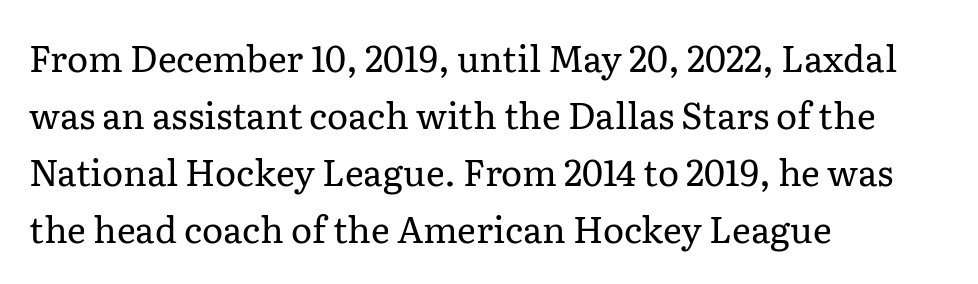
{"serif": "yes", "italic": "no", "bold": "no", "weight": "regular", "width": "normal", "stroke_contrast": "low", "x_height": "medium", "monospaced": "no", "underline": "no", "align": "left", "line_spacing": "normal", "line_spacing_ratio": 1.58, "letter_spacing": "normal", "letter_spacing_em": 0.0, "glyph_px": 36}
